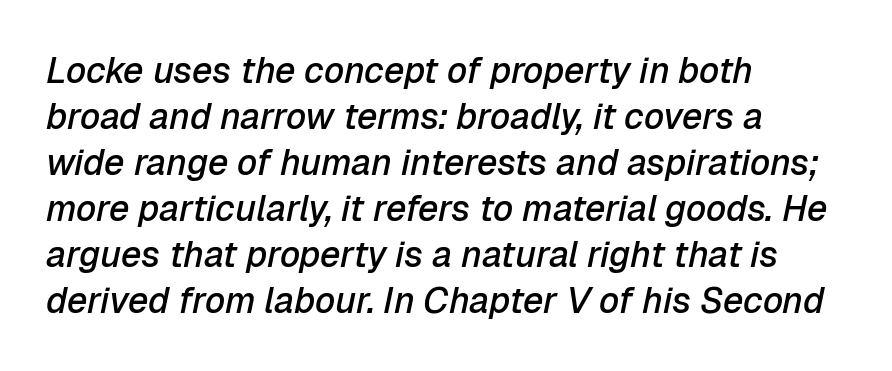
The image shows 36 px semibold type, italic (leaning right); set left-aligned, normal line spacing (1.28x), normal letter spacing, not underlined; low stroke contrast and a medium x-height.
